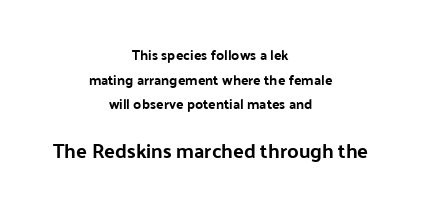
The image shows 20 px bold type, upright; set centered, line spacing 1.76x, normal letter spacing, not underlined; the second (bottom) block is 1.43x larger.
